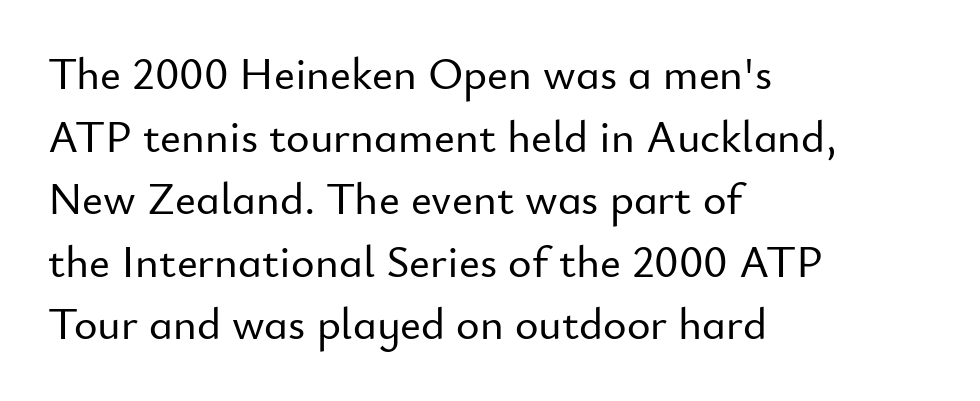
The letters sit at their default tracking, neither squeezed nor spread. Does the type have serifs? No, each stem ends abruptly. Is this a fixed-width face? No — the glyphs have proportional, varying widths. Regular leading. Bare-footed words on every line. Caption: multi-line text, flush left, ragged right.
